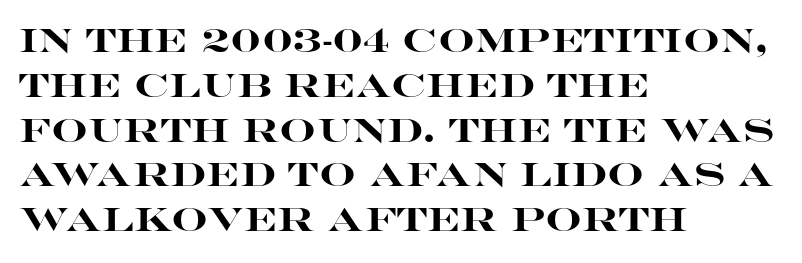
The image shows 32 px heavy, wide type, upright; set left-aligned, normal line spacing (1.4x), normal letter spacing, not underlined; high stroke contrast and a large x-height.
